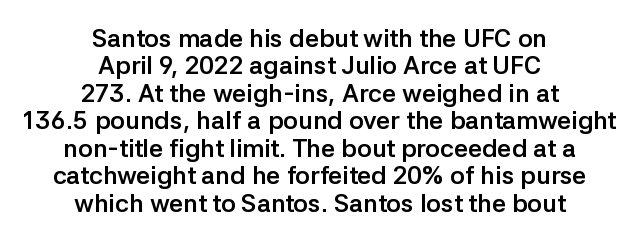
{"italic": "no", "bold": "yes", "underline": "no", "align": "center", "line_spacing": "tight", "line_spacing_ratio": 1.1, "letter_spacing": "normal", "letter_spacing_em": 0.0, "glyph_px": 25}
